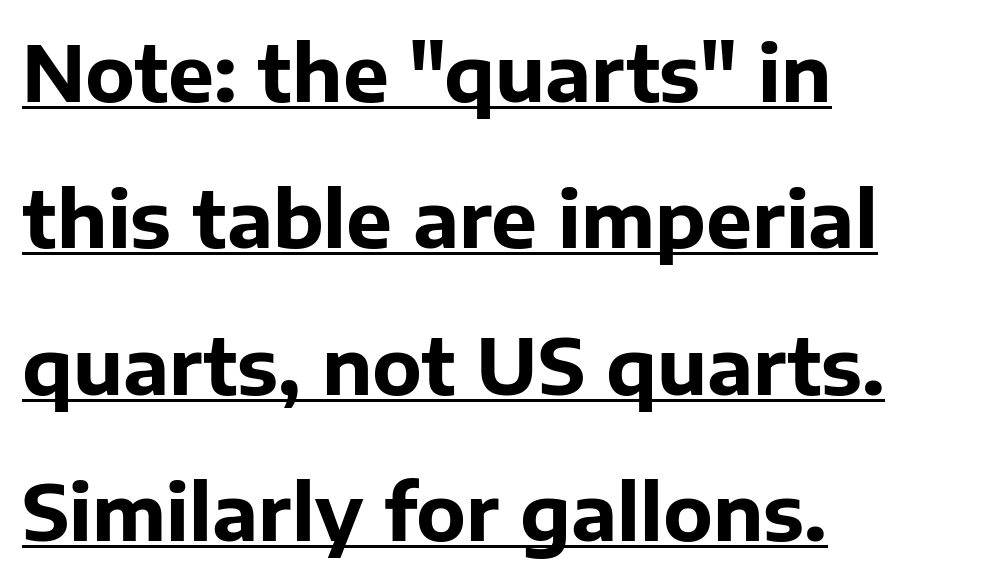
Teacher's note: observe the even left margin — that is flush-left alignment. The rendering uses natural spacing where letterforms have individual widths. Posture: vertical. The glyphs in this specimen are sans serif. Airy leading.
